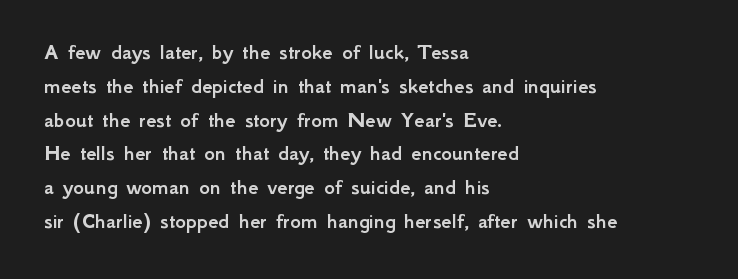
{"italic": "no", "underline": "no", "align": "left", "line_spacing": "normal", "line_spacing_ratio": 1.47, "letter_spacing": "normal", "letter_spacing_em": 0.0, "glyph_px": 23}
